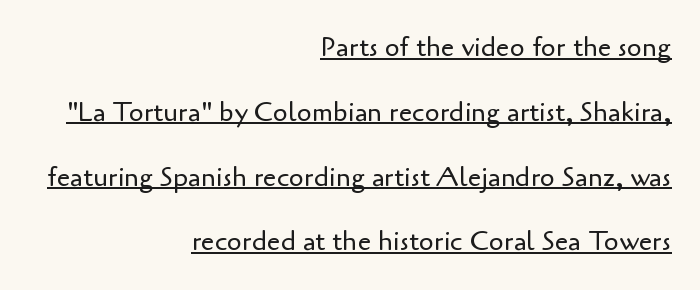
The image shows 27 px text type, upright; set right-aligned, loose line spacing (2.4x), normal letter spacing, underlined.
